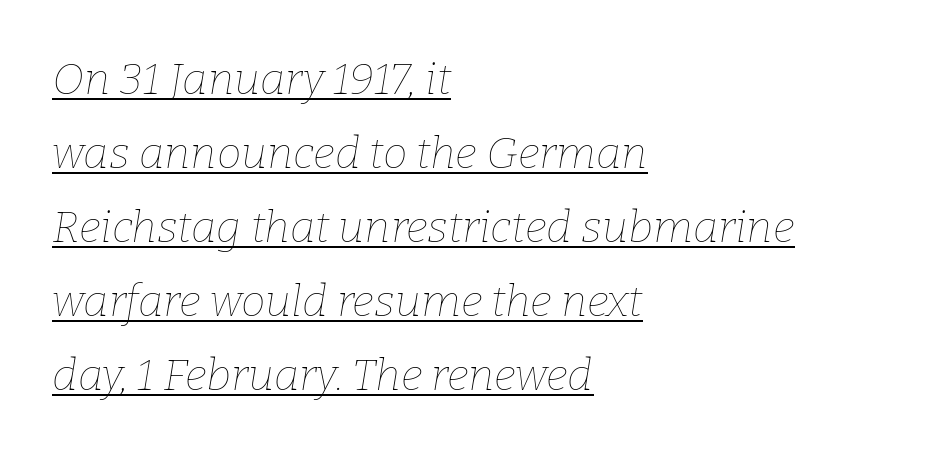
Which margin do the lines hug? The left one — the right edge is uneven. Nothing heavy about these letters — not bold at all. Honestly, the letter spacing is just normal — you wouldn't notice it. Is there much room between lines? A standard amount, neither cramped nor airy. Every character sits at an angle, as italics do.
